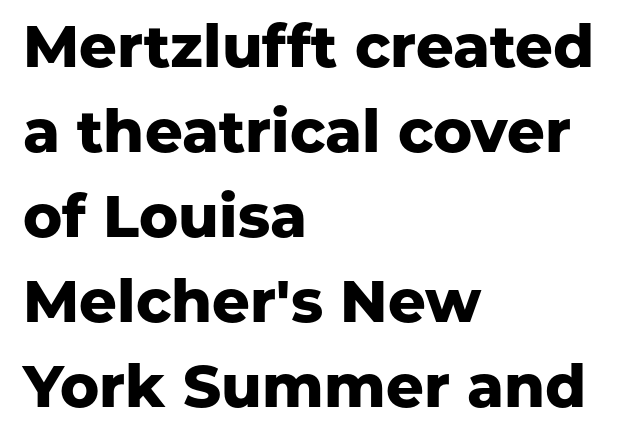
{"serif": "no", "italic": "no", "bold": "yes", "weight": "heavy", "width": "normal", "stroke_contrast": "low", "x_height": "medium", "monospaced": "no", "underline": "no", "align": "left", "line_spacing": "normal", "line_spacing_ratio": 1.44, "letter_spacing": "normal", "letter_spacing_em": 0.0, "glyph_px": 59}
